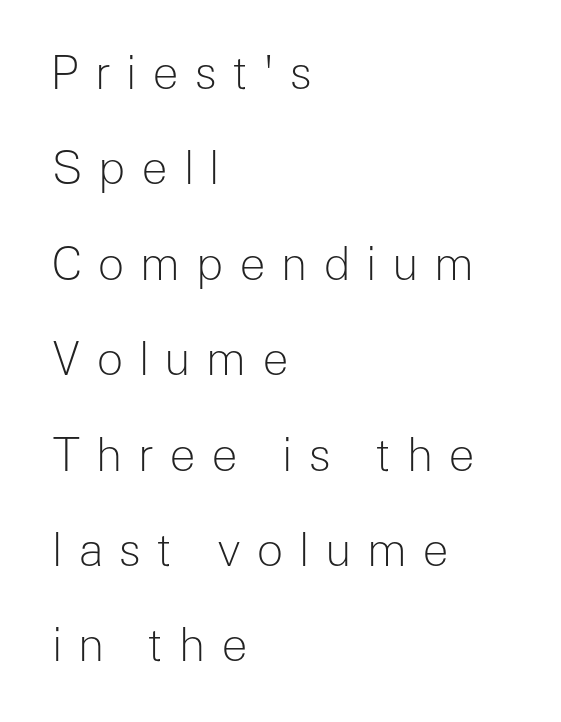
Students, observe: this is what heavily led, spacious text looks like. Think of a printed novel: that variable character pitch is what you see here. Descender tails drop into unmarked territory. Weight: not bold — regular or lighter. The font family rendered here belongs to the sans-serif group.
